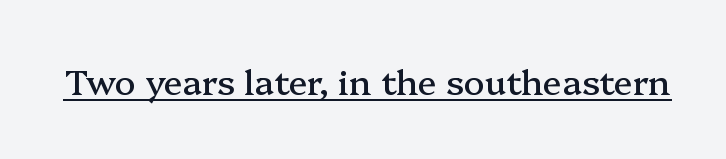
The image shows 35 px serif type, upright; set normal letter spacing, underlined; medium stroke contrast and a medium x-height.
